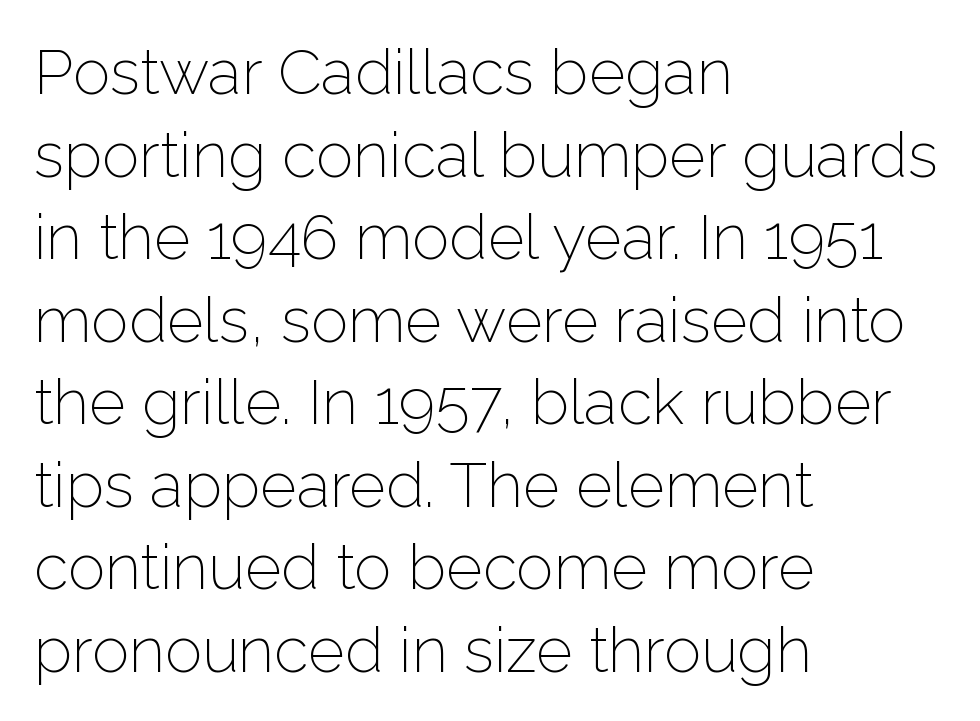
Q: Is the text bold? A: No.
Q: Is the text italic (slanted)? A: No, it is upright.
Q: Is the typeface a serif or a sans-serif typeface? A: Sans-serif.
Q: Is the text underlined? A: No.
Q: How is the paragraph aligned? A: Left-aligned.
Q: Is the spacing between letters normal or unusually wide? A: Normal.
Q: Is the spacing between lines tight, normal or loose? A: Normal.
Q: Width (condensed, normal, or wide)? A: Normal.
Q: Stroke contrast? A: Low.
Q: x-height? A: Medium.
Q: Monospaced? A: No.
